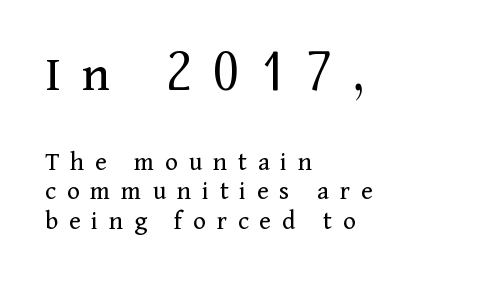
Plain, unruled lines of type. A roman cut, with each character standing at attention. The rendering uses natural spacing where letterforms have individual widths. To sum up the face: it has serifs. Vertically, the passage feels compressed, each row crowding the next. A typesetter would call this heavily tracked-out type.
